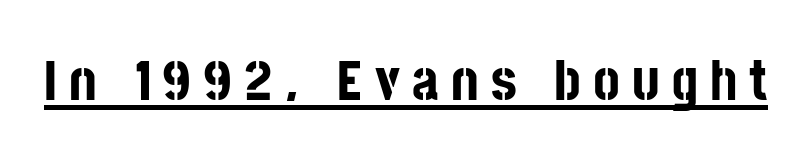
{"serif": "no", "italic": "no", "bold": "yes", "weight": "bold", "width": "condensed", "stroke_contrast": "low", "x_height": "large", "monospaced": "no", "underline": "yes", "letter_spacing": "wide", "letter_spacing_em": 0.21, "glyph_px": 58}
